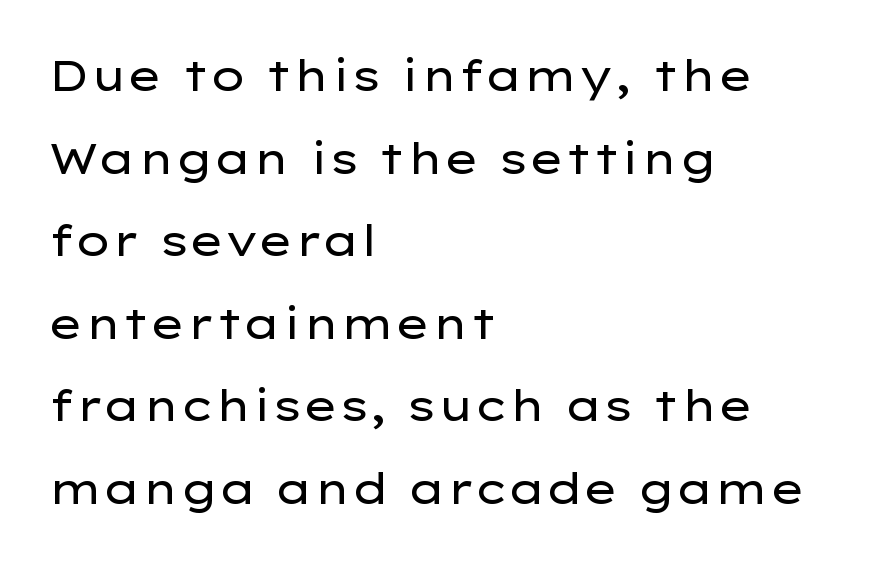
{"serif": "no", "italic": "no", "bold": "no", "weight": "regular", "width": "wide", "stroke_contrast": "low", "x_height": "medium", "monospaced": "no", "underline": "no", "align": "left", "line_spacing": "loose", "line_spacing_ratio": 1.92, "letter_spacing": "normal", "letter_spacing_em": 0.0, "glyph_px": 43}
